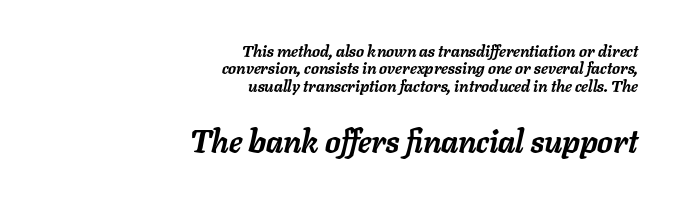
The image shows 31 px semibold type, italic (leaning right); set right-aligned, tight line spacing (1.09x), normal letter spacing, not underlined; the second (bottom) block is 1.94x larger; low stroke contrast and a medium x-height.
